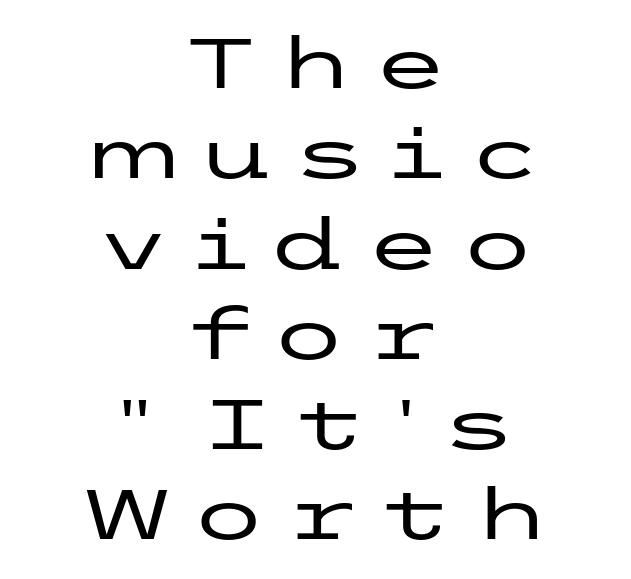
Compared with typical body copy, the letter spacing here is much looser. Posture: straight, roman, zero tilt. Compared with typical paragraphs, the rows here are spaced about the same. Check under the words: just untouched page. This sample is center-justified, so both line endings float freely. Classification — sans serif.
